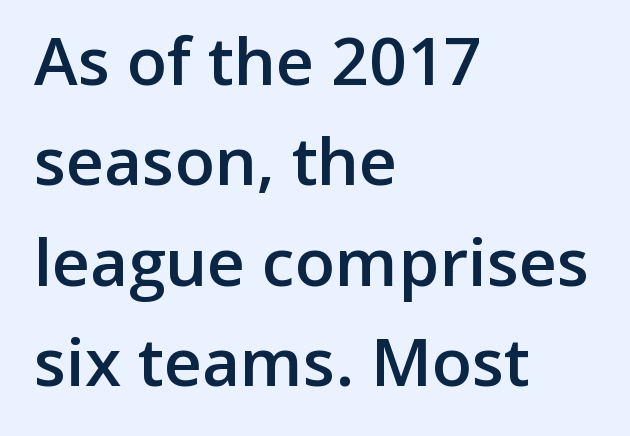
{"serif": "no", "italic": "no", "bold": "semi", "weight": "semibold", "width": "normal", "stroke_contrast": "low", "x_height": "medium", "monospaced": "no", "underline": "no", "align": "left", "line_spacing": "normal", "line_spacing_ratio": 1.52, "letter_spacing": "normal", "letter_spacing_em": 0.0, "glyph_px": 66}
